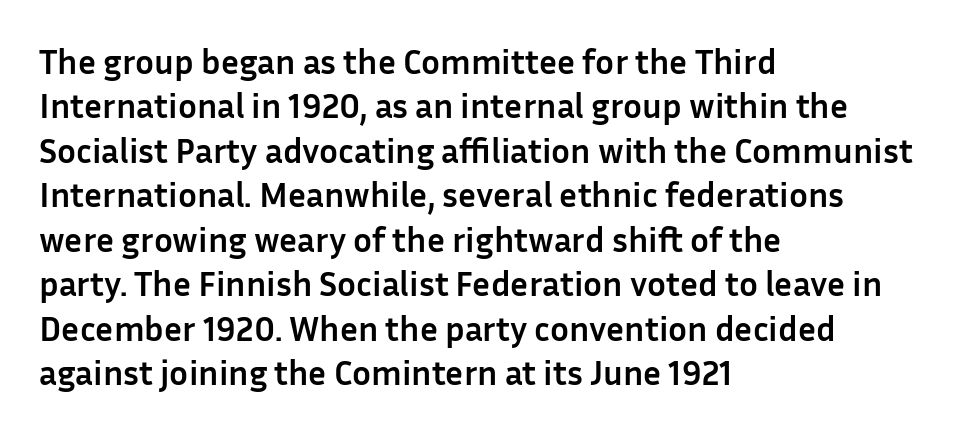
Here the designer chose a conventional face with non-uniform glyph widths. The letters sit at their default tracking, neither squeezed nor spread. Horizontally, the lines are justified to the leading edge only. The strip under each line holds only bare page.
